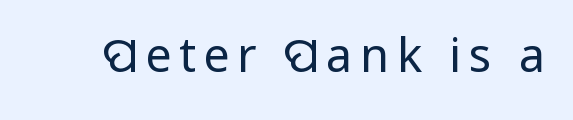
Q: Is the text bold? A: No.
Q: Is the text italic (slanted)? A: No, it is upright.
Q: Is the typeface a serif or a sans-serif typeface? A: Sans-serif.
Q: Is the text underlined? A: No.
Q: Width (condensed, normal, or wide)? A: Normal.
Q: Stroke contrast? A: Low.
Q: x-height? A: Medium.
Q: Monospaced? A: No.
